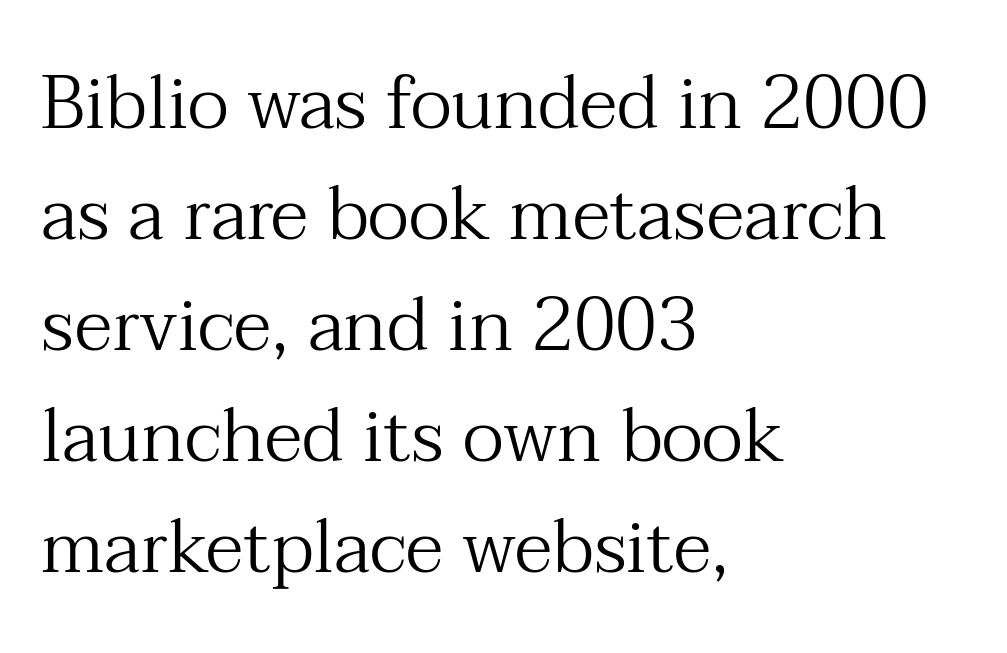
The image shows 74 px regular-weight serif type, upright; set left-aligned, normal line spacing (1.5x), normal letter spacing, not underlined; medium stroke contrast and a medium x-height.
